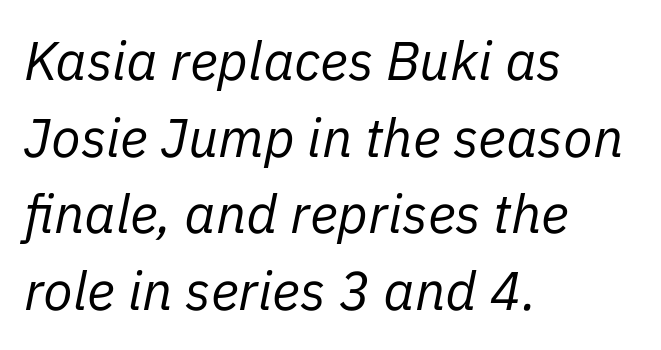
{"italic": "yes", "lean": "right", "slant_degrees": 11, "bold": "no", "weight": "regular", "width": "normal", "stroke_contrast": "low", "x_height": "medium", "monospaced": "no", "underline": "no", "align": "left", "line_spacing": "normal", "line_spacing_ratio": 1.42, "letter_spacing": "normal", "letter_spacing_em": 0.0, "glyph_px": 54}
